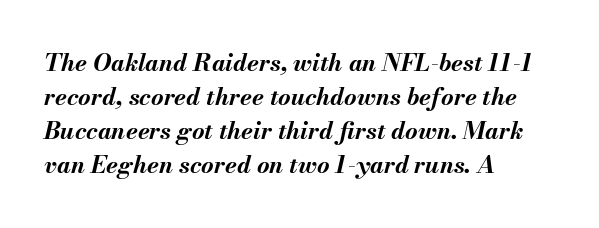
Compared with a centered layout, this one pins lines to the left instead. Glyph-to-glyph distance matches everyday printed text. Quick note: underline off. Whoever set this chose a conventional vertical rhythm. Style check: oblique.
